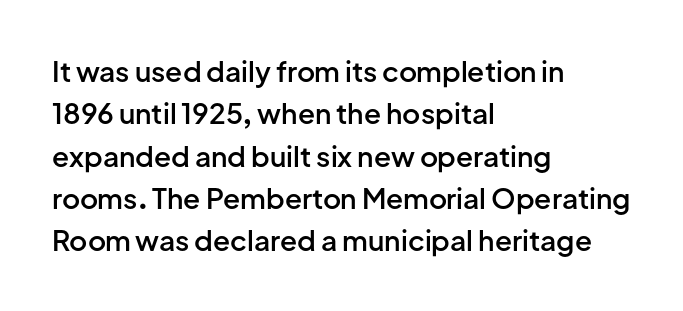
Q: Is the text bold? A: Semi-bold.
Q: Is the text italic (slanted)? A: No, it is upright.
Q: Is the typeface a serif or a sans-serif typeface? A: Sans-serif.
Q: Is the text underlined? A: No.
Q: How is the paragraph aligned? A: Left-aligned.
Q: Is the spacing between letters normal or unusually wide? A: Normal.
Q: Is the spacing between lines tight, normal or loose? A: Normal.
Q: Width (condensed, normal, or wide)? A: Normal.
Q: Stroke contrast? A: Low.
Q: x-height? A: Medium.
Q: Monospaced? A: No.
